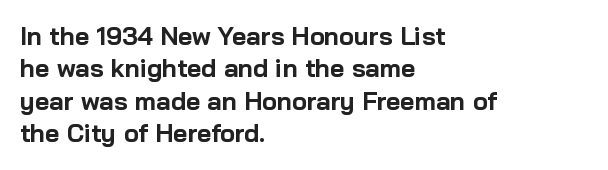
The image shows 25 px bold type, upright; set left-aligned, normal line spacing (1.3x), normal letter spacing, not underlined.
